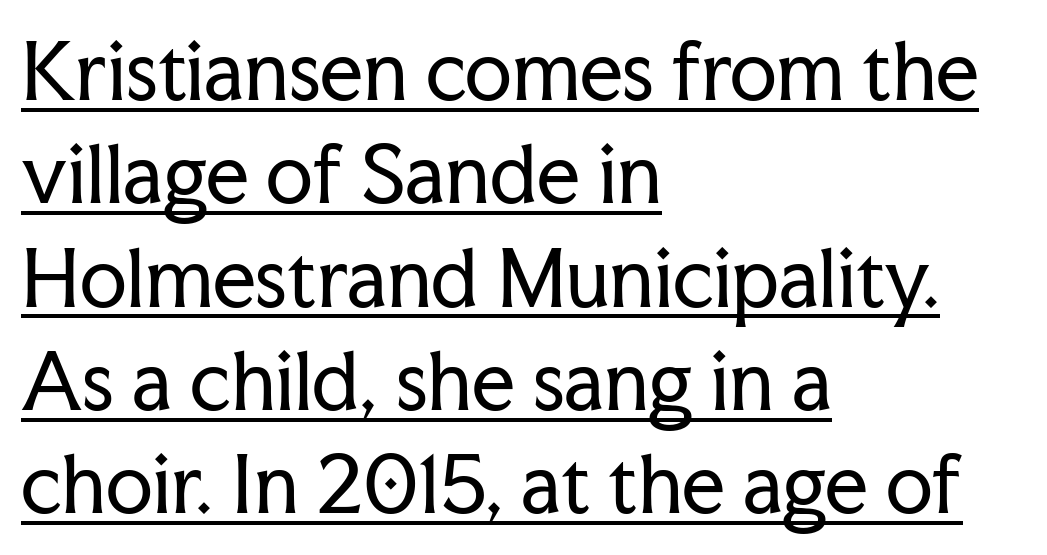
{"serif": "yes", "italic": "no", "bold": "no", "weight": "regular", "width": "normal", "stroke_contrast": "low", "x_height": "medium", "monospaced": "no", "underline": "yes", "align": "left", "line_spacing": "normal", "line_spacing_ratio": 1.36, "letter_spacing": "normal", "letter_spacing_em": 0.0, "glyph_px": 76}
